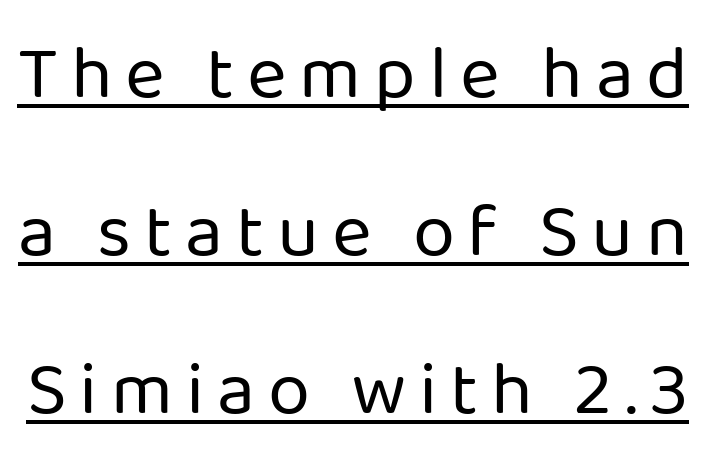
The image shows 76 px regular-weight sans-serif type, upright; set loose line spacing (2.08x), underlined; low stroke contrast and a medium x-height.
